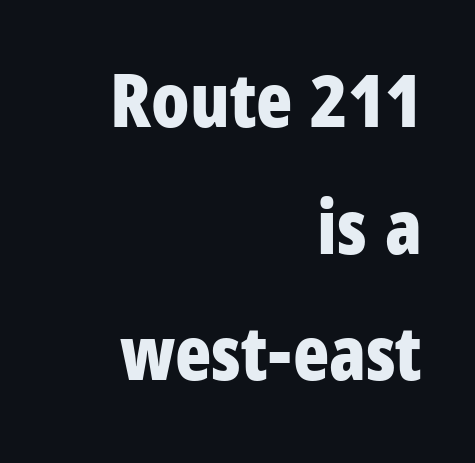
To sum up the face: it is a sans, with no serifs. The lines are quadded right. These lines sit exactly where default settings would place them. The passage shown is not underscored anywhere.
